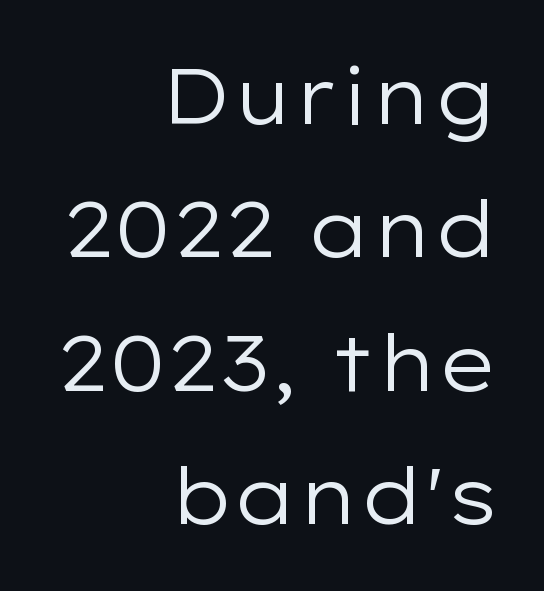
Words appear dense and cohesive because spacing is normal. Does the lettering tilt? It doesn't — this is upright. Do the characters align in a grid? No, the font is proportional. Compared with a typical body face, this is equally light or lighter still. Descender tails drop into unmarked territory. Classification — sans serif.
